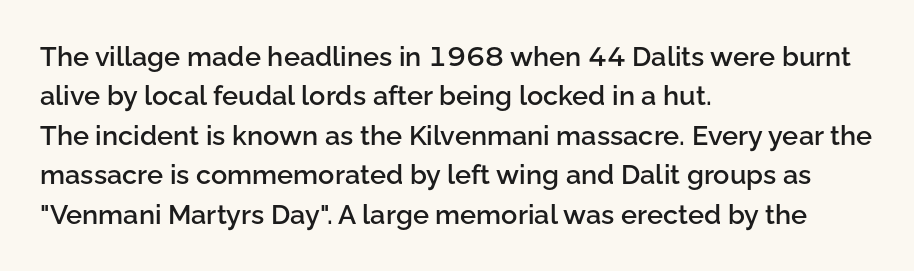
{"italic": "no", "bold": "semi", "underline": "no", "align": "left", "line_spacing": "normal", "line_spacing_ratio": 1.46, "letter_spacing": "normal", "letter_spacing_em": 0.0, "glyph_px": 27}
